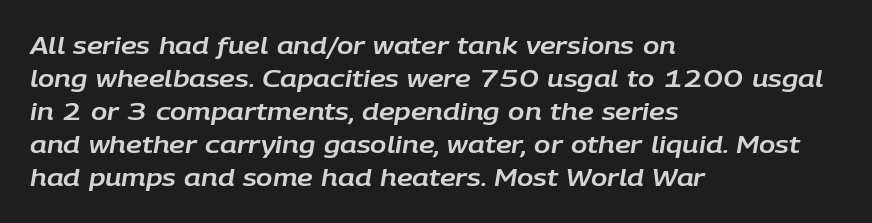
Q: Is the text italic (slanted)? A: Yes, it leans right by about 9 degrees.
Q: Is the text underlined? A: No.
Q: How is the paragraph aligned? A: Left-aligned.
Q: Is the spacing between letters normal or unusually wide? A: Normal.
Q: Is the spacing between lines tight, normal or loose? A: Normal.
